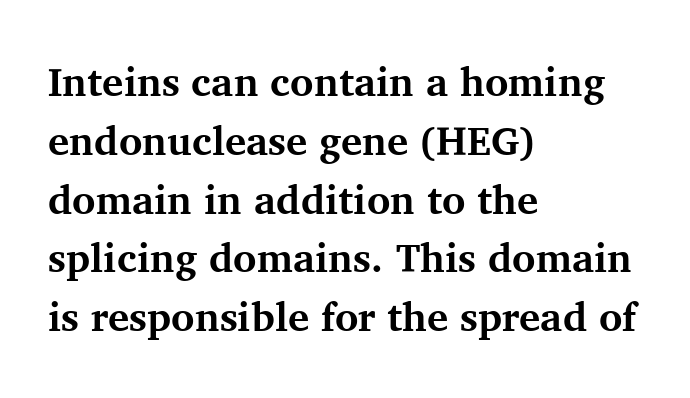
Q: Is the text bold? A: Yes.
Q: Is the text italic (slanted)? A: No, it is upright.
Q: Is the typeface a serif or a sans-serif typeface? A: Serif.
Q: Is the text underlined? A: No.
Q: How is the paragraph aligned? A: Left-aligned.
Q: Is the spacing between letters normal or unusually wide? A: Normal.
Q: Is the spacing between lines tight, normal or loose? A: Normal.
Q: Width (condensed, normal, or wide)? A: Normal.
Q: Stroke contrast? A: Medium.
Q: x-height? A: Medium.
Q: Monospaced? A: No.
